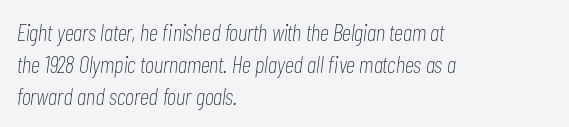
The image shows 24 px text type, italic (leaning right); set left-aligned, normal line spacing (1.33x), normal letter spacing, not underlined.
